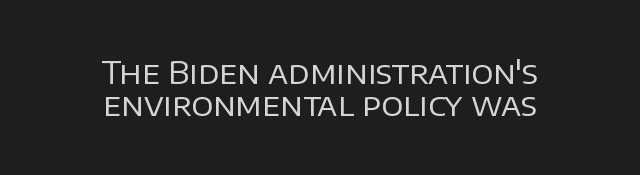
Q: Is the text bold? A: No.
Q: Is the text italic (slanted)? A: No, it is upright.
Q: Is the typeface a serif or a sans-serif typeface? A: Sans-serif.
Q: Is the text underlined? A: No.
Q: How is the paragraph aligned? A: Centered.
Q: Is the spacing between letters normal or unusually wide? A: Normal.
Q: Is the spacing between lines tight, normal or loose? A: Tight.
Q: Width (condensed, normal, or wide)? A: Normal.
Q: Stroke contrast? A: Low.
Q: x-height? A: Large.
Q: Monospaced? A: No.
